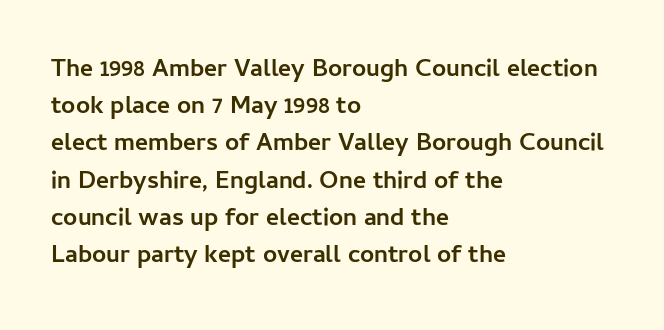
Italic: no, the glyphs are upright roman. Weight: bold. A typesetter would call this zero additional tracking. Does the copy run flush right? No — it runs flush left. In terms of leading, this rendering sits right in the middle. Quick note: underline off.
